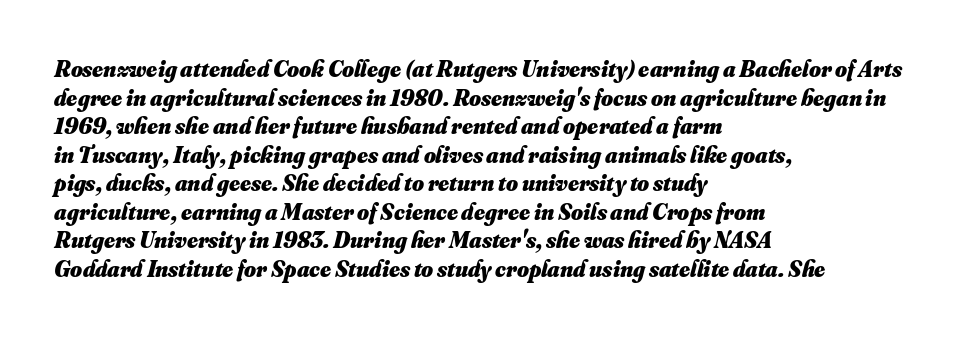
This rendering uses left alignment, leaving the right contour irregular. Nobody touched the tracking dial on this one. Strokes here are thick enough to call this a true bold. Unmarked baselines from the first word to the last.
